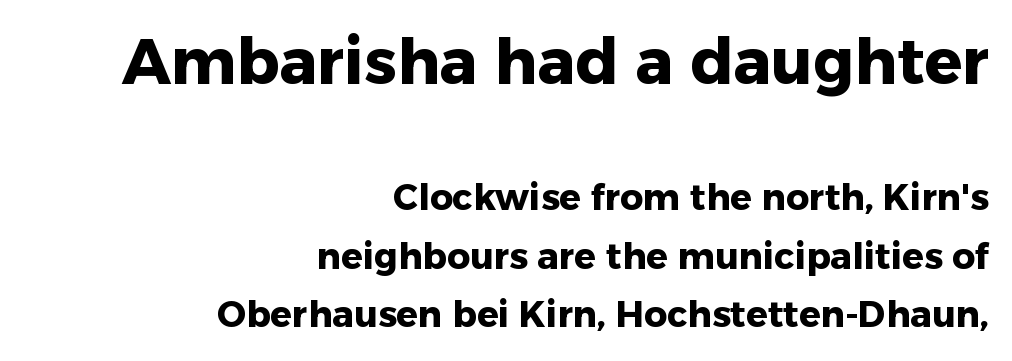
The image shows 63 px heavy sans-serif type, upright; set right-aligned, normal line spacing (1.62x), normal letter spacing, not underlined; the first (top) block is 1.75x larger; low stroke contrast and a medium x-height.
